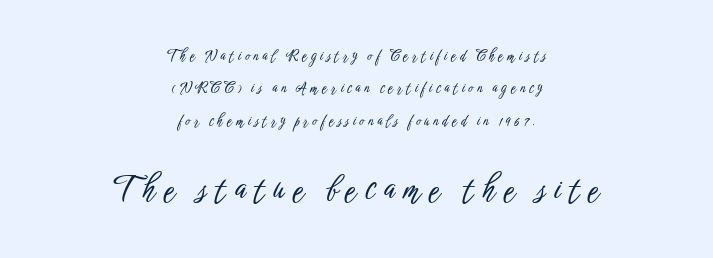
{"serif": "no", "width": "condensed", "stroke_contrast": "low", "x_height": "medium", "monospaced": "no", "underline": "no", "align": "center", "line_spacing": "loose", "line_spacing_ratio": 2.32, "letter_spacing": "wide", "letter_spacing_em": 0.28, "larger_block": "second", "size_ratio": 2.21, "glyph_px": 31}
